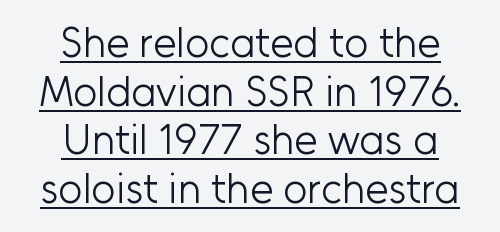
Descenders here cross a horizontal rule under the line. Character widths vary here, with narrow letters taking less room than wide ones. The type is set solid horizontally, with unmodified tracking. Is this a sans? Yes — the strokes have no serifs. Centered paragraph, ragged on both sides.
